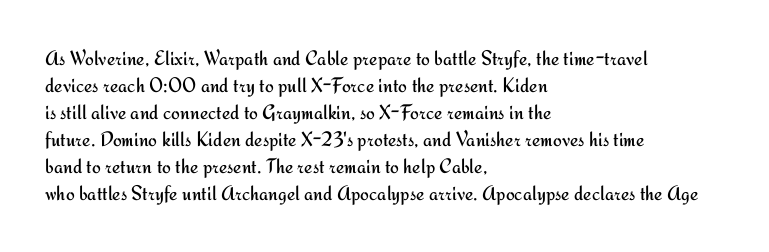
Q: Is the text bold? A: No.
Q: Is the text italic (slanted)? A: No, it is upright.
Q: Is the text underlined? A: No.
Q: How is the paragraph aligned? A: Left-aligned.
Q: Is the spacing between letters normal or unusually wide? A: Normal.
Q: Is the spacing between lines tight, normal or loose? A: Normal.
